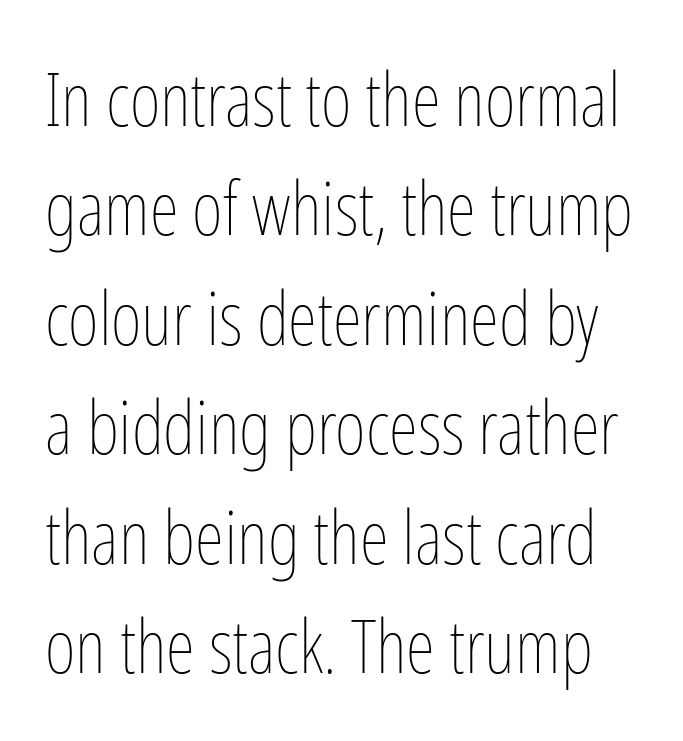
{"italic": "no", "bold": "no", "weight": "thin", "width": "condensed", "stroke_contrast": "low", "x_height": "medium", "monospaced": "no", "underline": "no", "line_spacing": "normal", "line_spacing_ratio": 1.46, "letter_spacing": "normal", "letter_spacing_em": 0.0, "glyph_px": 75}
